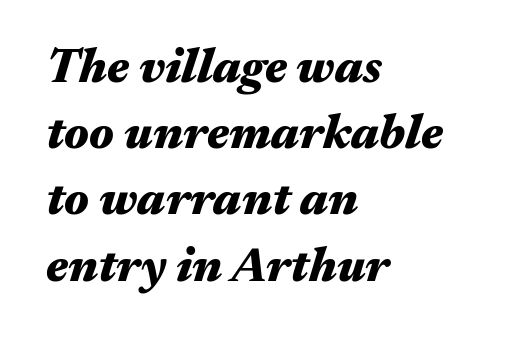
{"italic": "yes", "lean": "right", "slant_degrees": 17, "bold": "yes", "weight": "heavy", "width": "wide", "stroke_contrast": "medium", "x_height": "medium", "monospaced": "no", "underline": "no", "align": "left", "line_spacing": "normal", "line_spacing_ratio": 1.38, "letter_spacing": "normal", "letter_spacing_em": 0.0, "glyph_px": 48}
